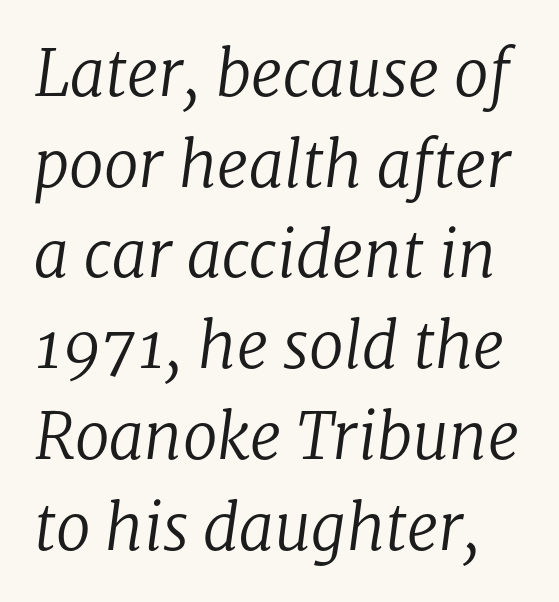
The image shows 63 px regular-weight serif type, italic (leaning right); set normal line spacing (1.44x), normal letter spacing, not underlined; low stroke contrast and a medium x-height.
